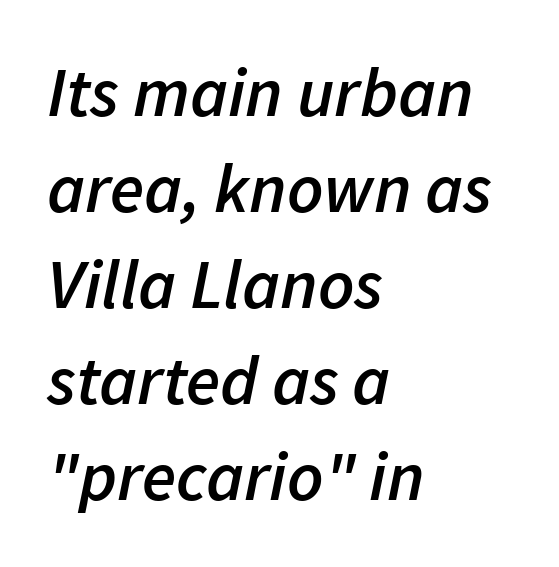
{"italic": "yes", "lean": "right", "slant_degrees": 11, "bold": "semi", "weight": "semibold", "width": "normal", "stroke_contrast": "low", "x_height": "medium", "monospaced": "no", "underline": "no", "align": "left", "line_spacing": "normal", "line_spacing_ratio": 1.37, "letter_spacing": "normal", "letter_spacing_em": 0.0, "glyph_px": 70}
